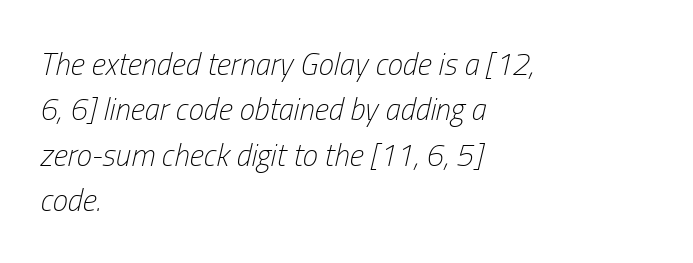
{"italic": "yes", "lean": "right", "slant_degrees": 13, "bold": "no", "weight": "light", "width": "condensed", "stroke_contrast": "low", "x_height": "medium", "monospaced": "no", "underline": "no", "align": "left", "line_spacing": "normal", "line_spacing_ratio": 1.46, "letter_spacing": "normal", "letter_spacing_em": 0.0, "glyph_px": 31}
